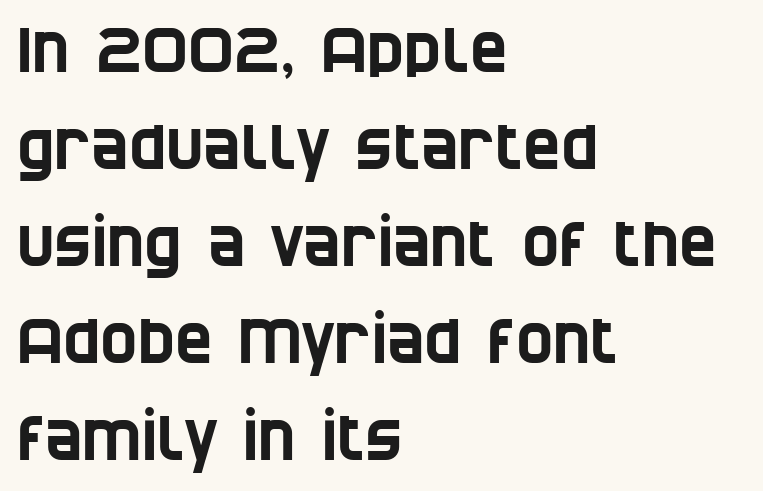
The image shows 63 px condensed sans-serif type; set left-aligned, normal line spacing (1.54x), normal letter spacing, not underlined; low stroke contrast and a large x-height.
